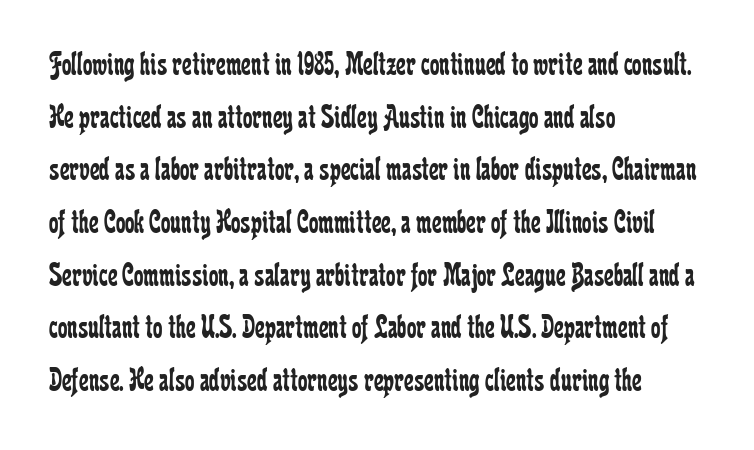
The face looks like a standard text weight, possibly lighter. Beneath every word, the page is bare. The lettering holds an erect, upright posture throughout. Does the leading feel generous? No, just average.
